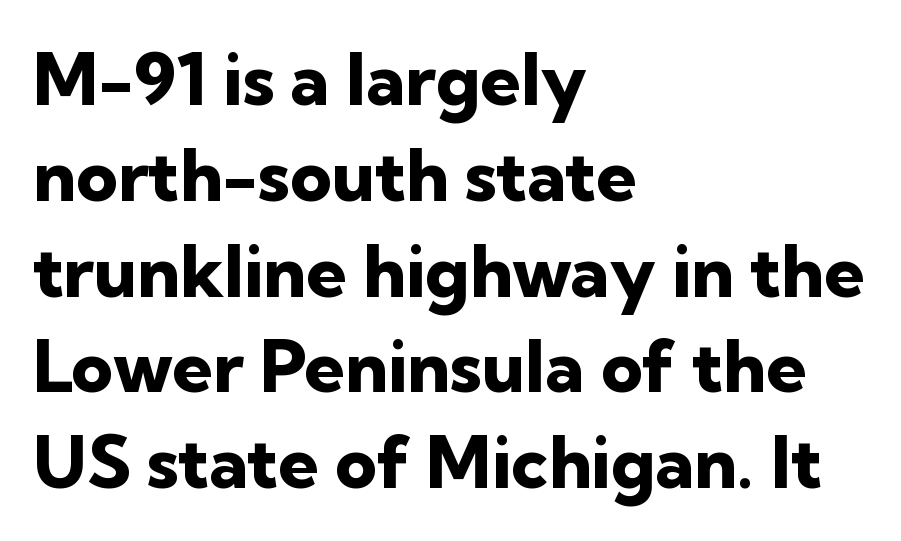
Only glyphs here, with clear space below each row. Caption: standard tracking, unaltered. The passage shown is emphatically bold. These lines are rendered in a variable-pitch font. Reading down the block, your eye returns to a fixed left position each line.
